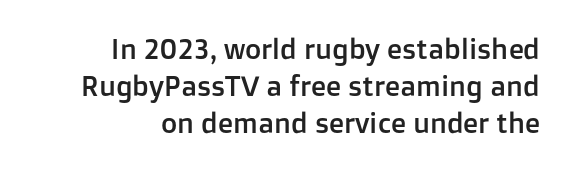
Does extra space separate the letters? No, they use regular spacing. Underline: absent. One-word summary of the alignment: right. Do the characters align in a grid? No, the font is proportional.
